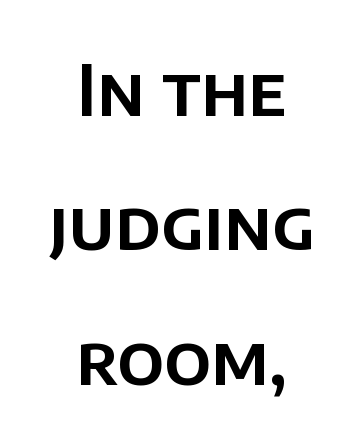
The image shows 70 px sans-serif type, upright; set centered, loose line spacing (1.92x), normal letter spacing, not underlined; low stroke contrast and a large x-height.
